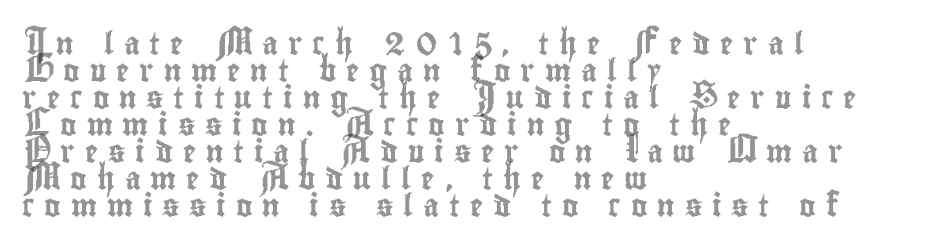
Q: Is the text italic (slanted)? A: No, it is upright.
Q: Is the text underlined? A: No.
Q: How is the paragraph aligned? A: Left-aligned.
Q: Is the spacing between letters normal or unusually wide? A: Unusually wide.
